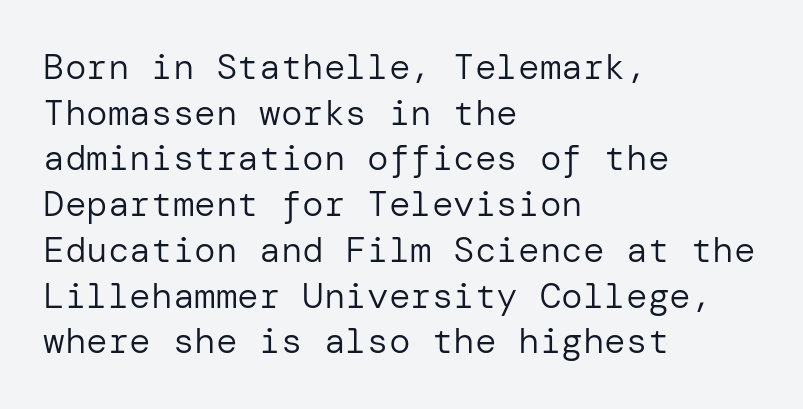
{"serif": "no", "italic": "no", "bold": "no", "weight": "regular", "width": "normal", "stroke_contrast": "low", "x_height": "medium", "underline": "no", "align": "left", "line_spacing": "normal", "line_spacing_ratio": 1.27, "letter_spacing": "normal", "letter_spacing_em": 0.0, "glyph_px": 36}
